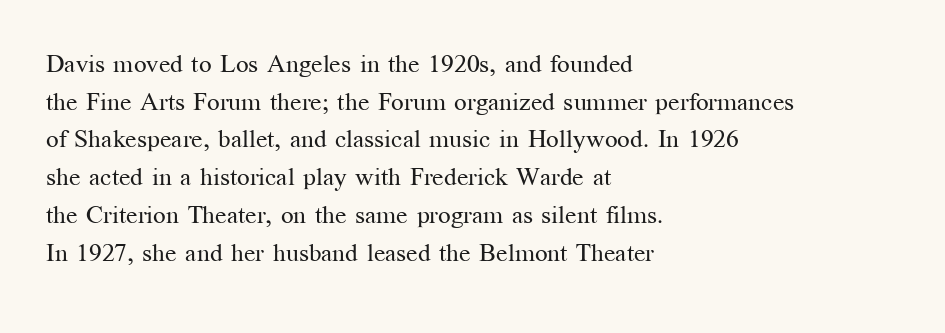
The image shows 25 px text type, upright; set left-aligned, normal line spacing (1.51x), normal letter spacing, not underlined.
